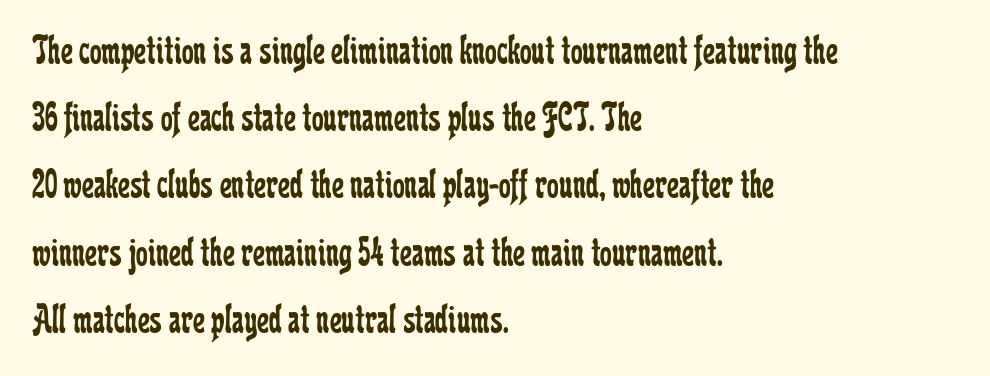
The lettering stays uniformly vertical, giving the passage a roman look. Does the leading feel generous? No, just average. The horizontal fit of the characters is conventional and even. Character widths vary here, with narrow letters taking less room than wide ones. The area under the type is left untouched.
